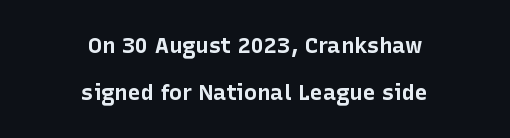
{"italic": "no", "bold": "yes", "underline": "no", "align": "center", "line_spacing": "loose", "line_spacing_ratio": 2.13, "letter_spacing": "normal", "letter_spacing_em": 0.0, "glyph_px": 22}
